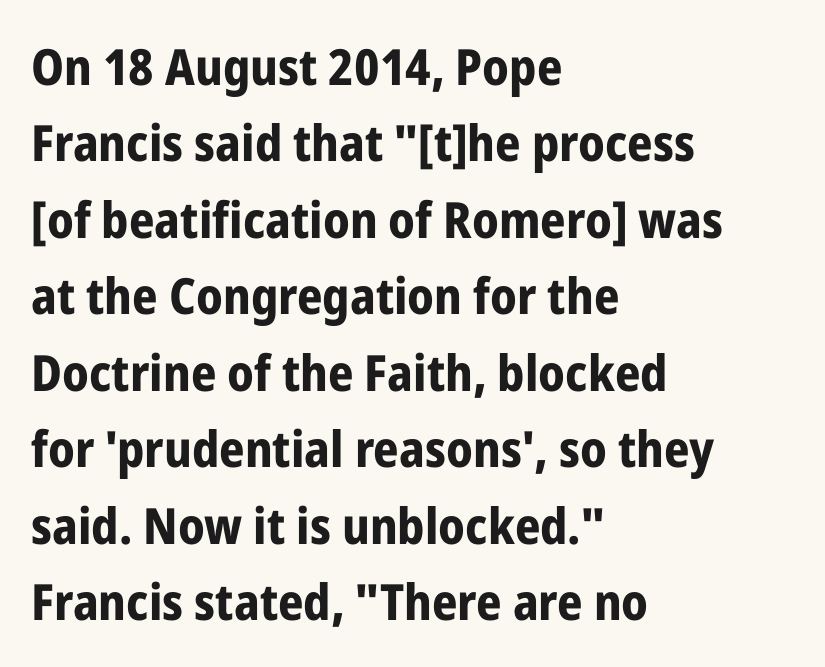
Q: Is the text bold? A: Yes.
Q: Is the text italic (slanted)? A: No, it is upright.
Q: Is the typeface a serif or a sans-serif typeface? A: Sans-serif.
Q: Is the text underlined? A: No.
Q: How is the paragraph aligned? A: Left-aligned.
Q: Is the spacing between letters normal or unusually wide? A: Normal.
Q: Is the spacing between lines tight, normal or loose? A: Normal.
Q: Width (condensed, normal, or wide)? A: Condensed.
Q: Stroke contrast? A: Low.
Q: x-height? A: Medium.
Q: Monospaced? A: No.
